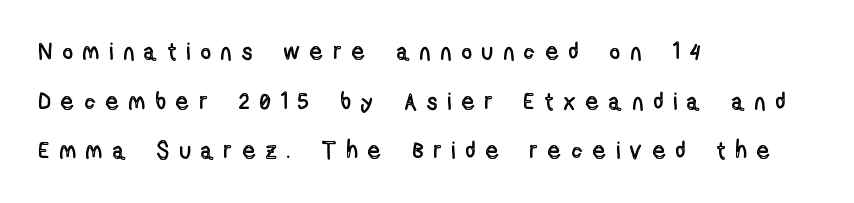
The image shows 24 px text type, upright; set left-aligned, loose line spacing (2.07x), unusually wide letter spacing (+0.46 em), not underlined.
